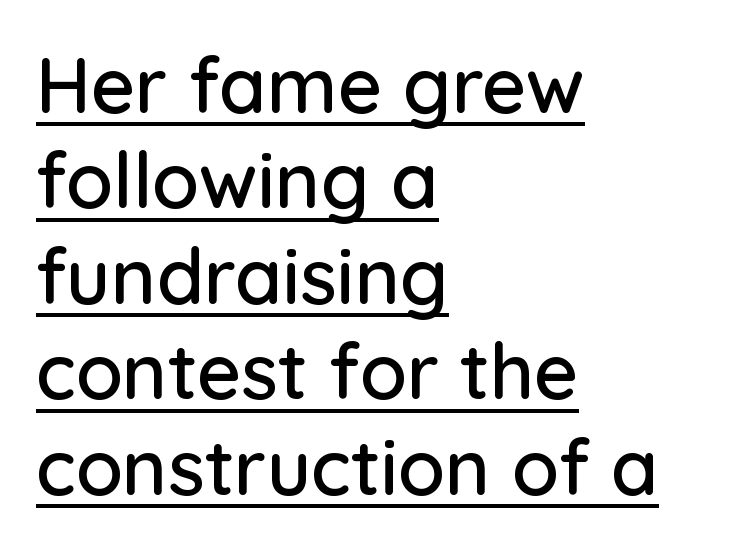
The image shows 77 px sans-serif type, upright; set left-aligned, line spacing 1.24x, normal letter spacing, underlined; low stroke contrast and a medium x-height.
